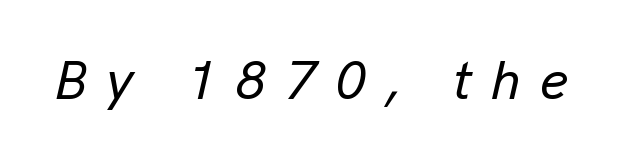
When letters slant like this, we call the style italic. Decoration check: the copy has no underline. Character widths vary here, with narrow letters taking less room than wide ones. You could only call the tracking loose — the letters float apart.
